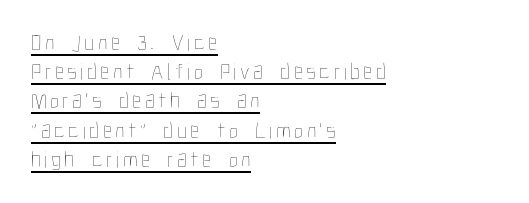
{"italic": "no", "bold": "no", "underline": "yes", "align": "left", "line_spacing": "normal", "line_spacing_ratio": 1.27, "glyph_px": 23}
